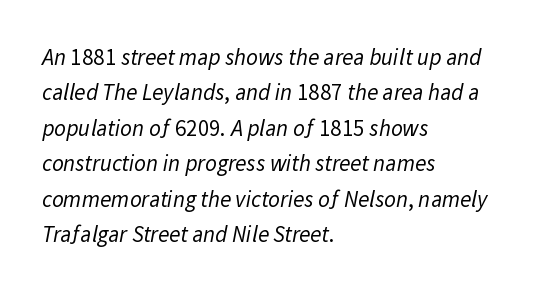
Every row of glyphs begins at an identical x-position on the left. What stands out about the letter spacing? Nothing — it is the standard amount. Regarding leading, the lines here are spaced in the standard way. Weight: in the light-to-regular range. The space directly below the letters is spotless.
